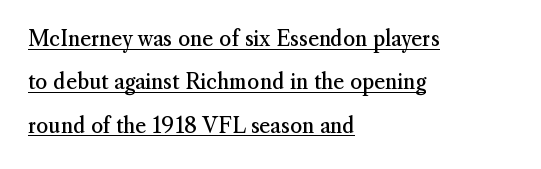
Q: Is the text bold? A: No.
Q: Is the text italic (slanted)? A: No, it is upright.
Q: Is the text underlined? A: Yes.
Q: How is the paragraph aligned? A: Left-aligned.
Q: Is the spacing between letters normal or unusually wide? A: Normal.
Q: Is the spacing between lines tight, normal or loose? A: Loose.
